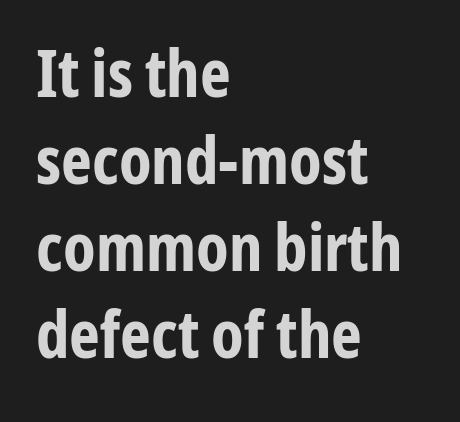
Horizontal alignment here is leftward, the default for most running prose. Each letter keeps its own natural width here, so spacing adapts to shape. In terms of posture, this sample is upright. A normal amount of white space separates one row of letters from the next. The face used here is a sans, in the tradition of grotesques and geometrics.
